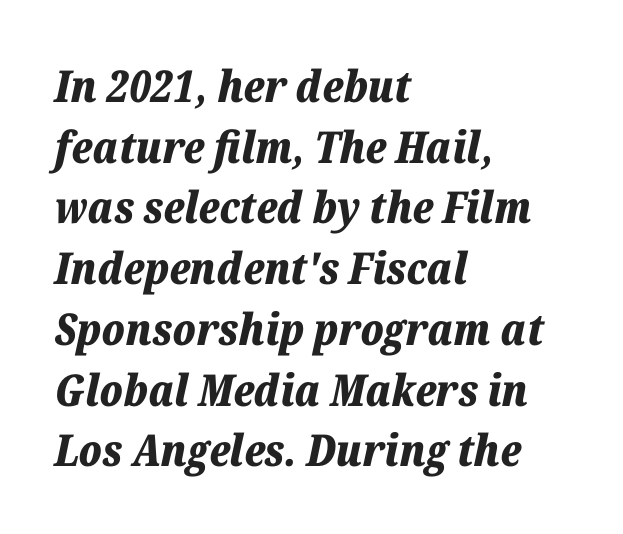
The image shows 44 px bold type, italic (leaning right); set left-aligned, normal line spacing (1.38x), normal letter spacing, not underlined; low stroke contrast and a medium x-height.
